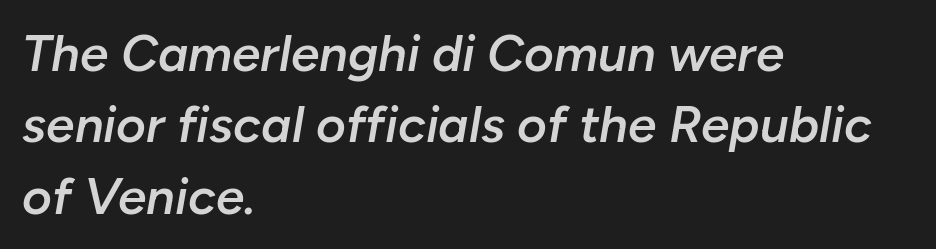
{"italic": "yes", "lean": "right", "slant_degrees": 10, "bold": "semi", "weight": "semibold", "width": "normal", "stroke_contrast": "low", "x_height": "medium", "monospaced": "no", "underline": "no", "align": "left", "line_spacing": "normal", "line_spacing_ratio": 1.4, "letter_spacing": "normal", "letter_spacing_em": 0.0, "glyph_px": 51}
